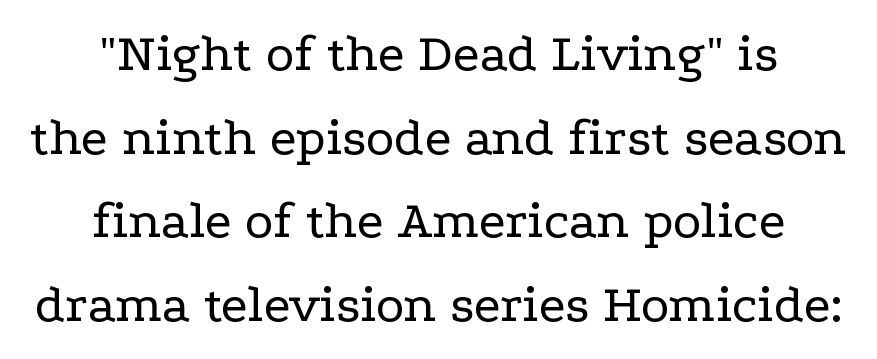
Q: Is the text bold? A: No.
Q: Is the text italic (slanted)? A: No, it is upright.
Q: Is the typeface a serif or a sans-serif typeface? A: Serif.
Q: Is the text underlined? A: No.
Q: How is the paragraph aligned? A: Centered.
Q: Is the spacing between letters normal or unusually wide? A: Normal.
Q: Is the spacing between lines tight, normal or loose? A: Normal.
Q: Width (condensed, normal, or wide)? A: Wide.
Q: Stroke contrast? A: Low.
Q: x-height? A: Medium.
Q: Monospaced? A: No.
